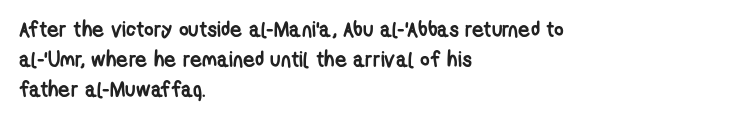
The image shows 21 px bold type; set left-aligned, normal line spacing (1.42x), normal letter spacing, not underlined.
